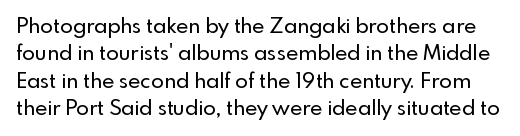
{"italic": "no", "underline": "no", "line_spacing": "normal", "line_spacing_ratio": 1.3, "letter_spacing": "normal", "letter_spacing_em": 0.0, "glyph_px": 21}
